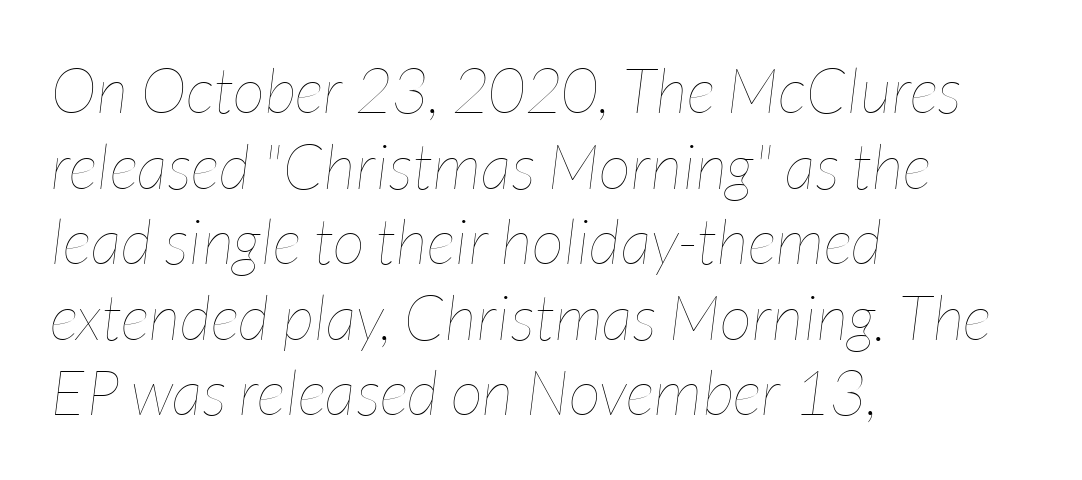
Varying glyph widths throughout — classic text-font behaviour. Slant detected: the letters are inclined. Weight: in the light-to-regular range. Each word holds together tightly as a unit, with standard inter-letter gaps. Which margin do the lines hug? The left one — the right edge is uneven. Honestly, there is no underline to notice here at all.
